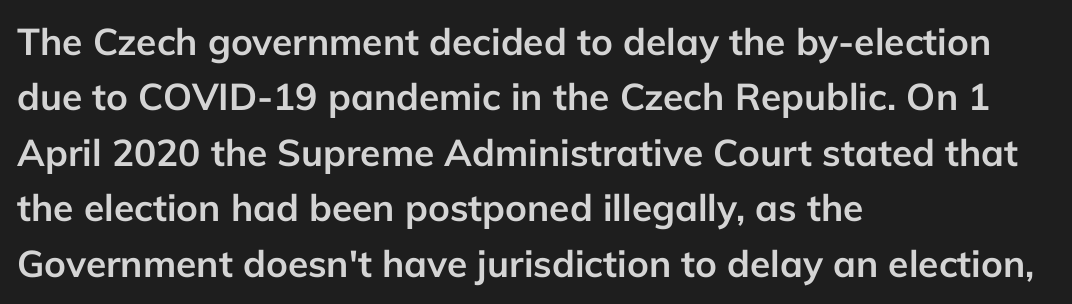
Q: Is the text bold? A: Yes.
Q: Is the text italic (slanted)? A: No, it is upright.
Q: Is the typeface a serif or a sans-serif typeface? A: Sans-serif.
Q: Is the text underlined? A: No.
Q: How is the paragraph aligned? A: Left-aligned.
Q: Is the spacing between letters normal or unusually wide? A: Normal.
Q: Is the spacing between lines tight, normal or loose? A: Normal.
Q: Width (condensed, normal, or wide)? A: Normal.
Q: Stroke contrast? A: Low.
Q: x-height? A: Medium.
Q: Monospaced? A: No.
